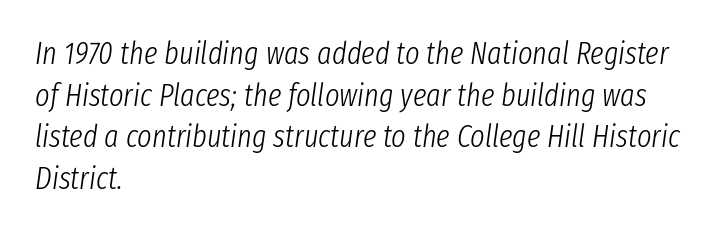
Plain, unruled lines of type. Heaviness? Minimal to ordinary, like unemphasized prose. Italic: yes, the glyphs are oblique. Compared with typical paragraphs, the rows here are spaced about the same. The letters advance in unequal steps, a hallmark of proportional type. This rendering uses left alignment, leaving the right contour irregular.
